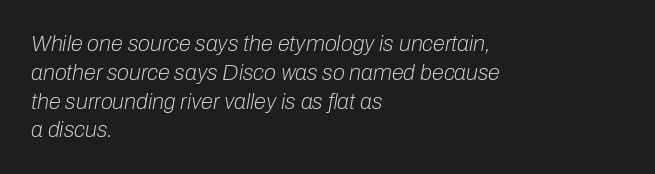
{"italic": "yes", "lean": "right", "slant_degrees": 10, "bold": "no", "underline": "no", "align": "left", "line_spacing": "normal", "line_spacing_ratio": 1.31, "letter_spacing": "normal", "letter_spacing_em": 0.0, "glyph_px": 22}
